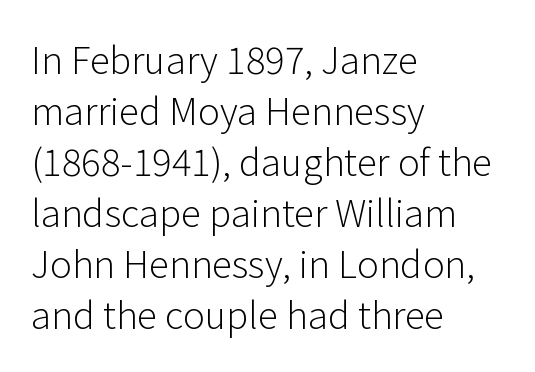
{"serif": "no", "italic": "no", "bold": "no", "weight": "light", "width": "normal", "stroke_contrast": "low", "x_height": "medium", "monospaced": "no", "underline": "no", "align": "left", "line_spacing": "normal", "line_spacing_ratio": 1.38, "letter_spacing": "normal", "letter_spacing_em": 0.0, "glyph_px": 37}
